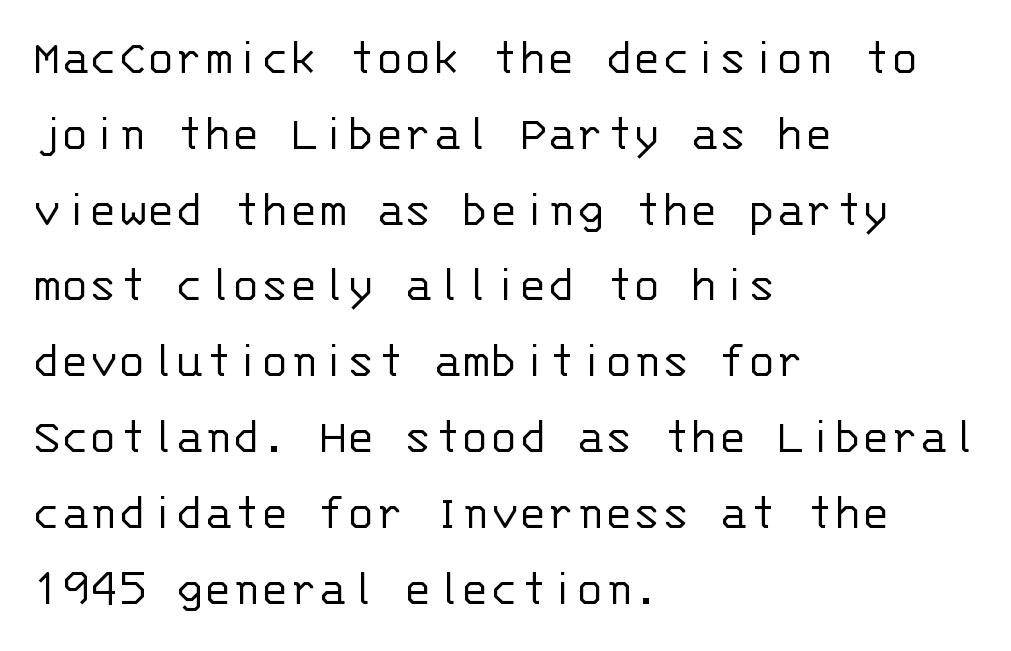
{"serif": "no", "italic": "no", "bold": "no", "weight": "light", "width": "normal", "stroke_contrast": "low", "x_height": "large", "monospaced": "yes", "underline": "no", "align": "left", "line_spacing": "normal", "line_spacing_ratio": 1.43, "letter_spacing": "normal", "letter_spacing_em": 0.0, "glyph_px": 53}
